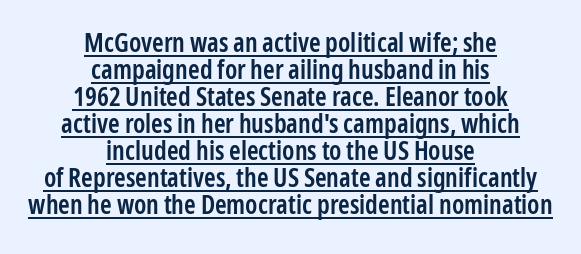
Semibold letterforms, between regular and bold. The typesetter chose a symmetrical, centered arrangement here. The space between consecutive lines is stingy. Decoration check: the copy is underlined. A typesetter would mark this as roman, not italic.
